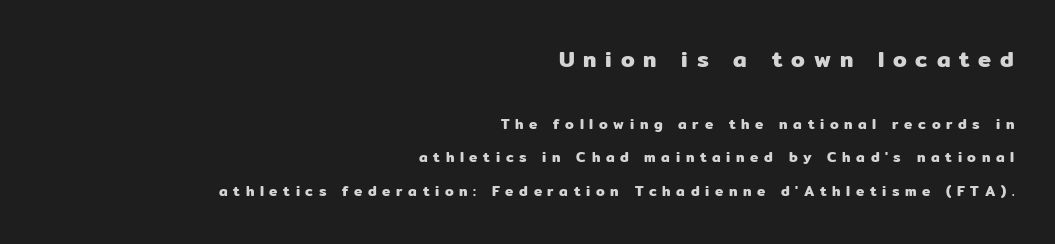
{"italic": "no", "underline": "no", "align": "right", "line_spacing": "loose", "line_spacing_ratio": 2.41, "letter_spacing": "wide", "letter_spacing_em": 0.4, "larger_block": "first", "size_ratio": 1.57, "glyph_px": 22}
